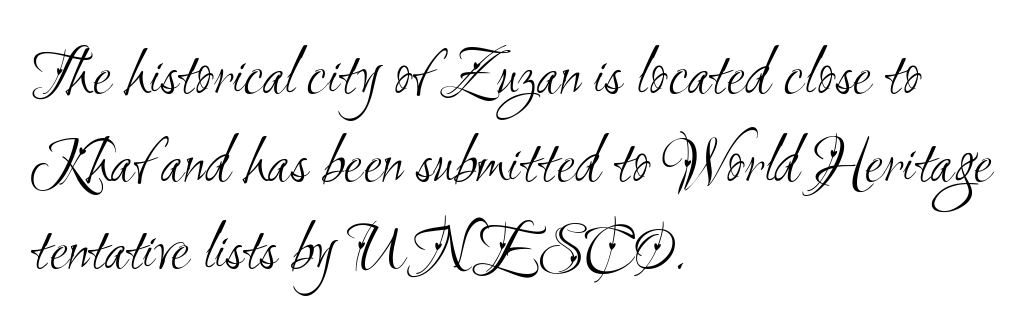
The passage shown is typed in a proportional face where columns would drift. The lines are quadded left. Lines of text with bare space underneath. The rendering keeps characters at their native spacing. Regarding leading, the lines here are spaced in the standard way.
